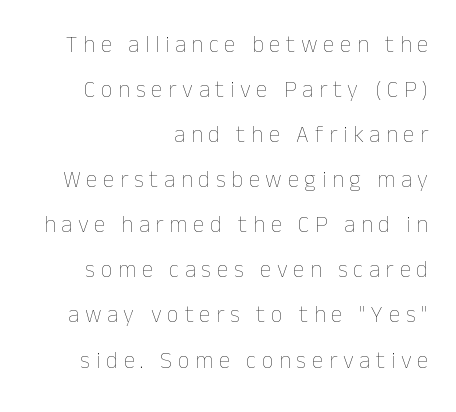
The strokes are not fattened; the text isn't bold. Notice how the passage keeps a crisp vertical edge on the right only. The rendering inserts visible extra space after every character. Does the leading feel generous? Absolutely, it's lavish. In terms of posture, this sample is upright.
